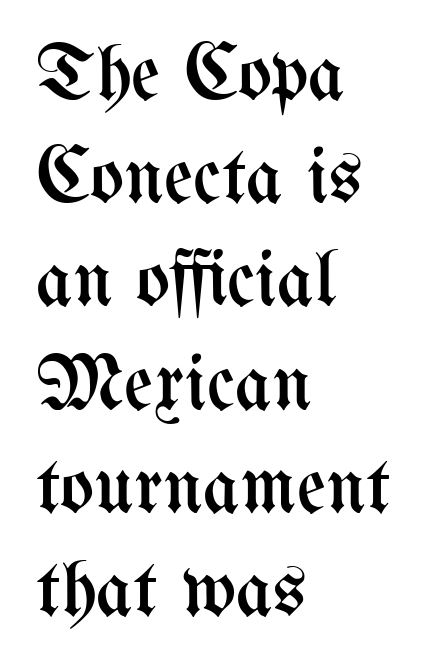
The image shows 80 px regular-weight, condensed type, upright; set left-aligned, normal line spacing (1.29x), normal letter spacing, not underlined; medium stroke contrast and a medium x-height.
